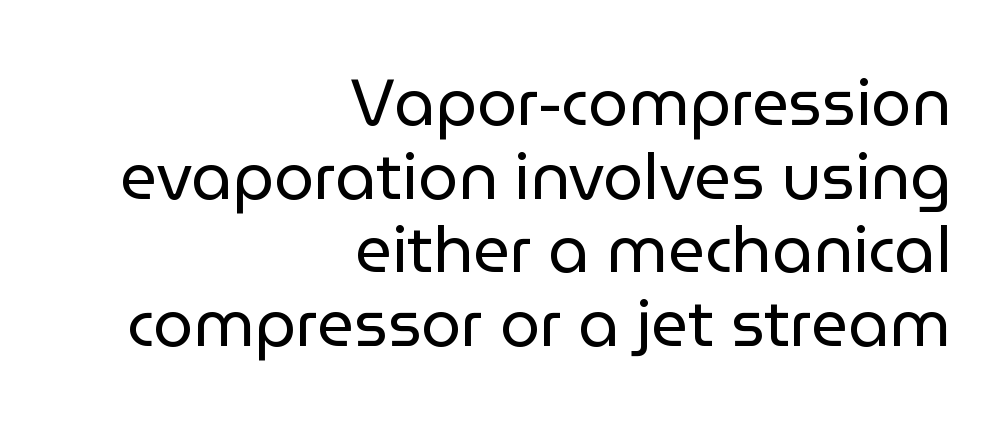
This sample has the flowing, uneven cadence of proportional lettering. How are the letters spaced? Ordinarily, with no added tracking. Clear beneath every line of the passage. The rendering anchors every line to the right-hand side. The lettering holds an erect, upright posture throughout.
